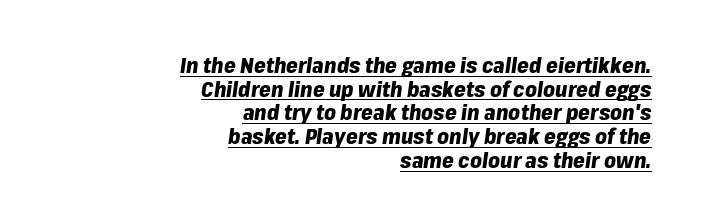
Q: Is the text bold? A: Yes.
Q: Is the text italic (slanted)? A: Yes, it leans right by about 8 degrees.
Q: Is the text underlined? A: Yes.
Q: How is the paragraph aligned? A: Right-aligned.
Q: Is the spacing between letters normal or unusually wide? A: Normal.
Q: Is the spacing between lines tight, normal or loose? A: Tight.
